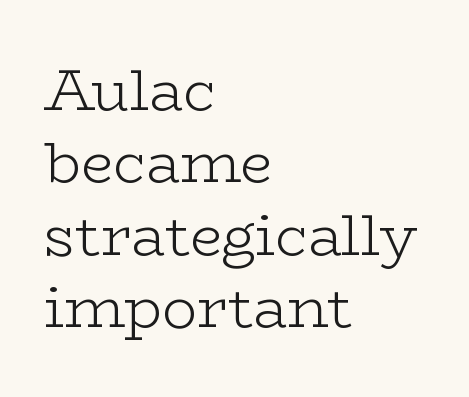
Teacher's note: observe the even left margin — that is flush-left alignment. The letters stand upright; this is a roman face. The passage shown is not underscored anywhere. Is there much room between lines? A standard amount, neither cramped nor airy.
